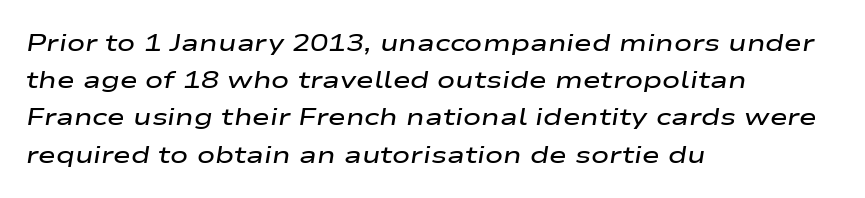
The image shows 24 px text type, italic (leaning right); set left-aligned, normal line spacing (1.55x), normal letter spacing, not underlined.
